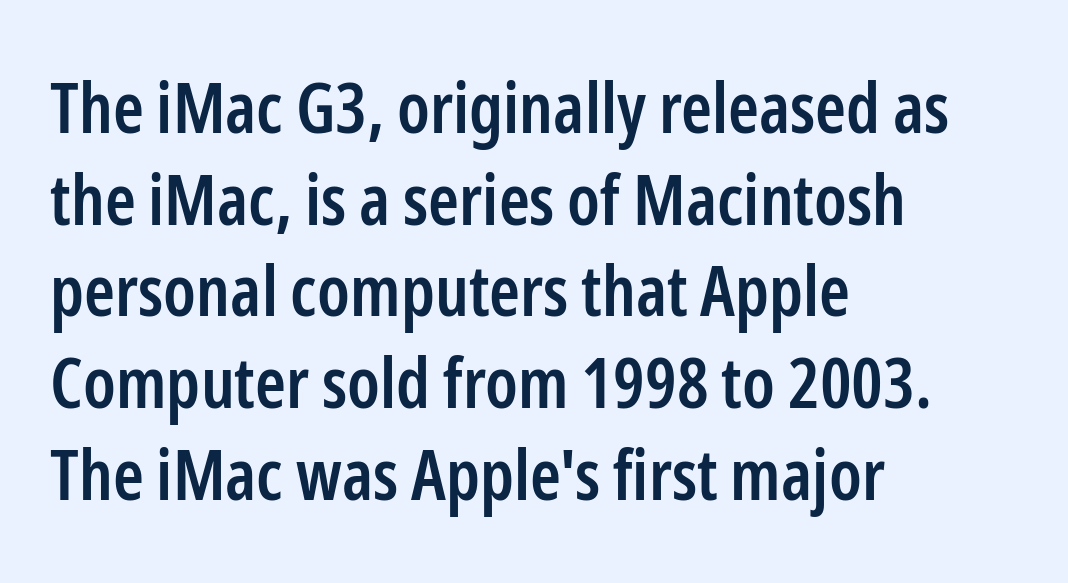
Q: Is the text bold? A: Semi-bold.
Q: Is the text italic (slanted)? A: No, it is upright.
Q: Is the typeface a serif or a sans-serif typeface? A: Sans-serif.
Q: Is the text underlined? A: No.
Q: How is the paragraph aligned? A: Left-aligned.
Q: Is the spacing between letters normal or unusually wide? A: Normal.
Q: Is the spacing between lines tight, normal or loose? A: Normal.
Q: Width (condensed, normal, or wide)? A: Condensed.
Q: Stroke contrast? A: Low.
Q: x-height? A: Medium.
Q: Monospaced? A: No.
